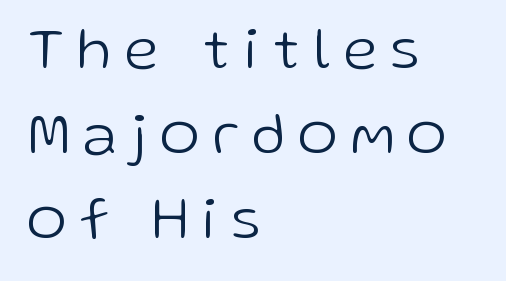
{"serif": "no", "italic": "no", "bold": "no", "weight": "light", "width": "normal", "stroke_contrast": "low", "x_height": "medium", "monospaced": "no", "underline": "no", "align": "left", "line_spacing": "normal", "line_spacing_ratio": 1.42, "letter_spacing": "wide", "letter_spacing_em": 0.23, "glyph_px": 60}
